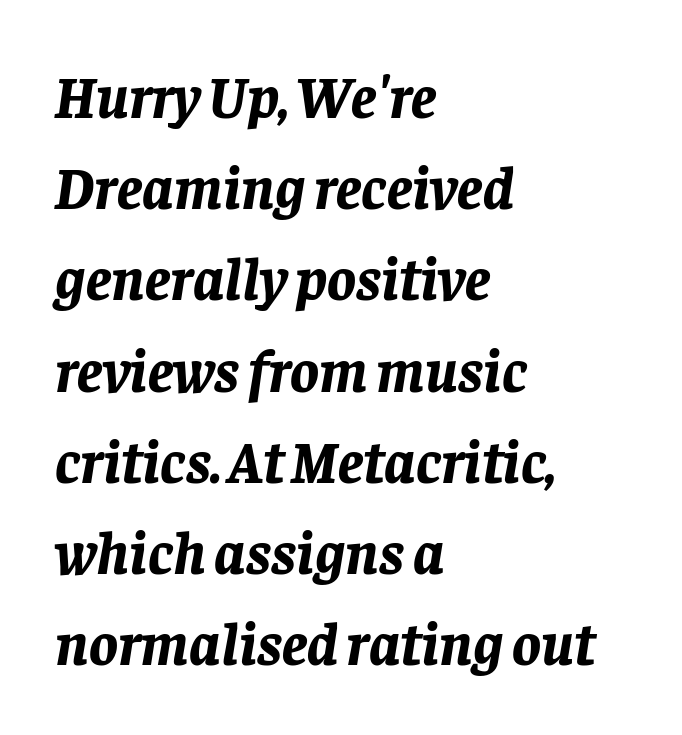
These lines are rendered in a variable-pitch font. Look at the stroke-to-counter ratio: heavy, a bold. The letters sit at their default tracking, neither squeezed nor spread. Visually the block forms a straight wall on the left and a jagged coastline on the right.
